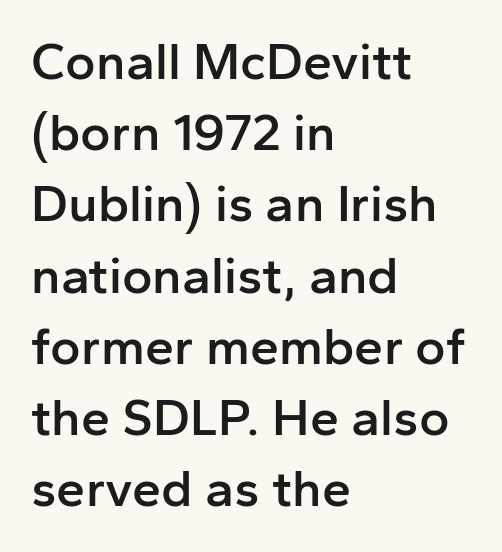
Q: Is the text bold? A: Semi-bold.
Q: Is the text italic (slanted)? A: No, it is upright.
Q: Is the typeface a serif or a sans-serif typeface? A: Sans-serif.
Q: Is the text underlined? A: No.
Q: How is the paragraph aligned? A: Left-aligned.
Q: Is the spacing between letters normal or unusually wide? A: Normal.
Q: Is the spacing between lines tight, normal or loose? A: Normal.
Q: Width (condensed, normal, or wide)? A: Normal.
Q: Stroke contrast? A: Low.
Q: x-height? A: Medium.
Q: Monospaced? A: No.
